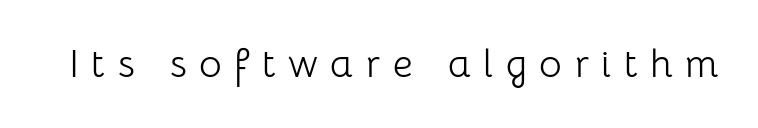
The image shows 39 px light sans-serif type, upright; set unusually wide letter spacing (+0.32 em), not underlined; low stroke contrast and a medium x-height.
